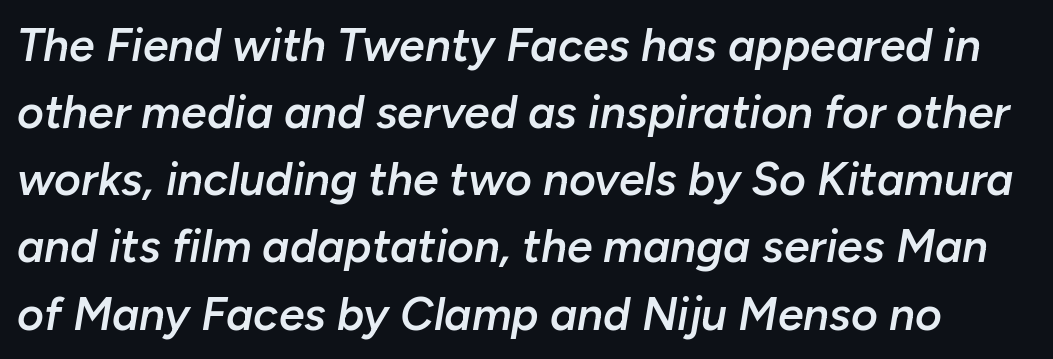
The passage shown is semibold, sitting just below true bold. Any mark beneath the type? The region is blank. Honestly, the row spacing looks completely unremarkable. A typesetter would call this zero additional tracking. Varying glyph widths throughout — classic text-font behaviour. Posture: slanted.
